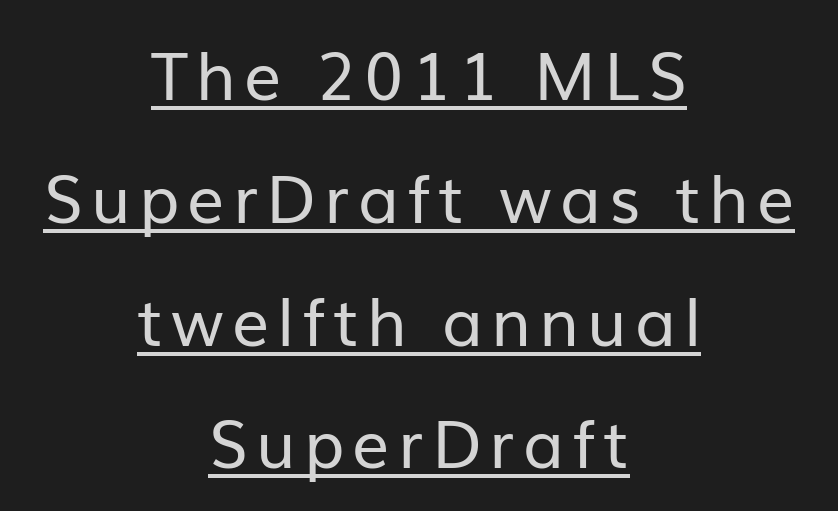
{"serif": "no", "italic": "no", "bold": "no", "weight": "regular", "width": "normal", "stroke_contrast": "low", "x_height": "medium", "monospaced": "no", "underline": "yes", "align": "center", "line_spacing_ratio": 1.86, "glyph_px": 66}
